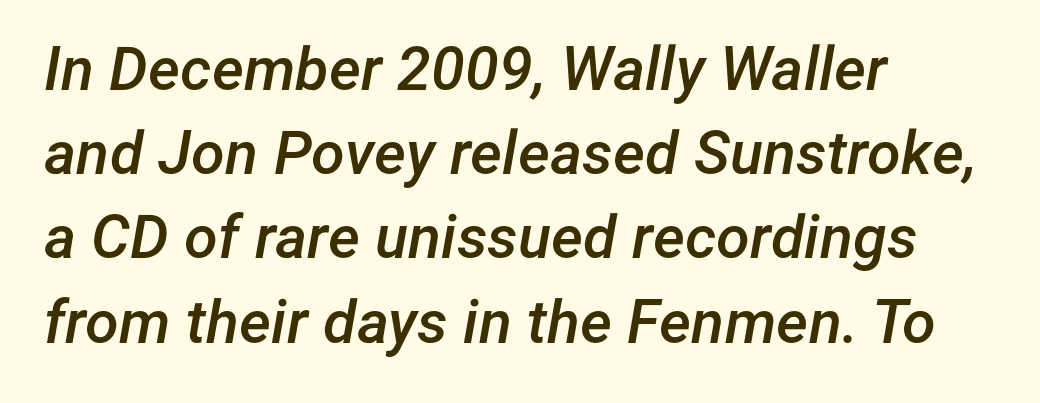
The image shows 61 px semibold type, italic (leaning right); set left-aligned, normal line spacing (1.38x), normal letter spacing, not underlined; low stroke contrast and a medium x-height.
